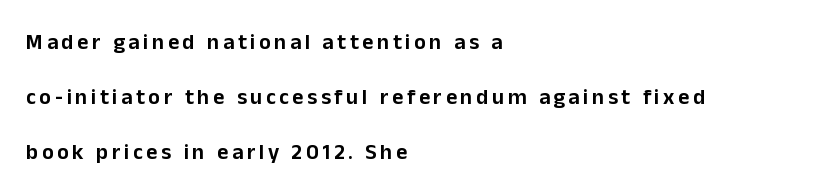
Q: Is the text italic (slanted)? A: No, it is upright.
Q: Is the text underlined? A: No.
Q: How is the paragraph aligned? A: Left-aligned.
Q: Is the spacing between lines tight, normal or loose? A: Loose.
